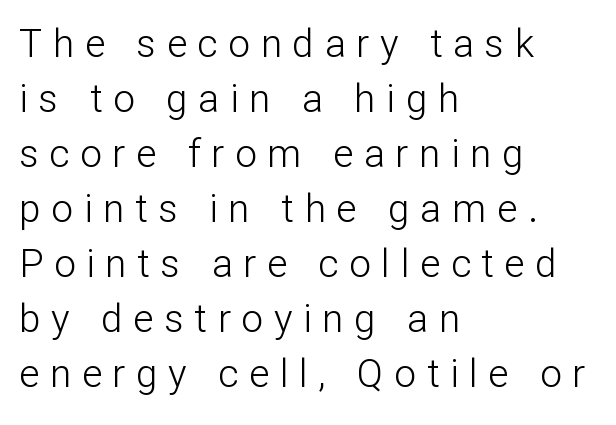
{"serif": "no", "italic": "no", "bold": "no", "weight": "light", "width": "normal", "stroke_contrast": "low", "x_height": "medium", "monospaced": "no", "underline": "no", "align": "left", "line_spacing": "normal", "line_spacing_ratio": 1.41, "letter_spacing": "wide", "letter_spacing_em": 0.27, "glyph_px": 39}
